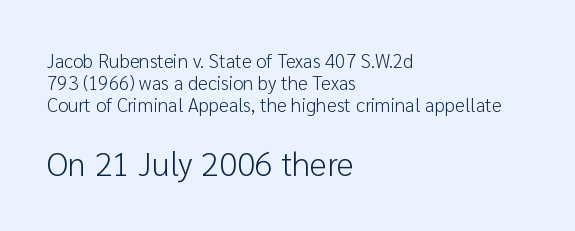
{"serif": "no", "italic": "no", "bold": "no", "weight": "light", "width": "normal", "stroke_contrast": "low", "x_height": "medium", "monospaced": "no", "underline": "no", "align": "left", "line_spacing_ratio": 1.16, "letter_spacing": "normal", "letter_spacing_em": 0.0, "larger_block": "second", "size_ratio": 1.74, "glyph_px": 33}
